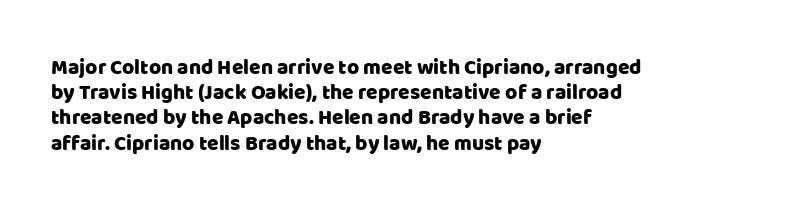
The image shows 21 px text type, upright; set left-aligned, line spacing 1.2x, normal letter spacing, not underlined.
